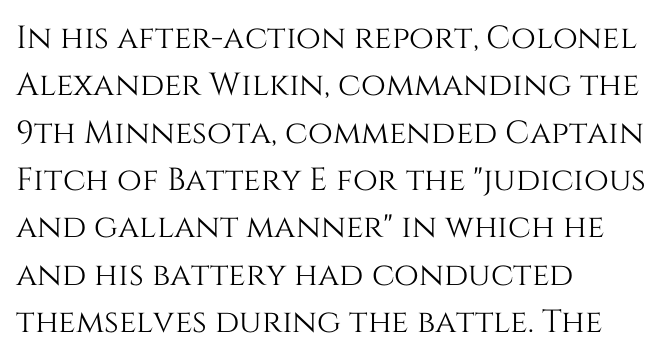
Q: Is the text italic (slanted)? A: No, it is upright.
Q: Is the text underlined? A: No.
Q: How is the paragraph aligned? A: Left-aligned.
Q: Is the spacing between letters normal or unusually wide? A: Normal.
Q: Is the spacing between lines tight, normal or loose? A: Normal.
Q: Width (condensed, normal, or wide)? A: Normal.
Q: Stroke contrast? A: Medium.
Q: x-height? A: Large.
Q: Monospaced? A: No.
